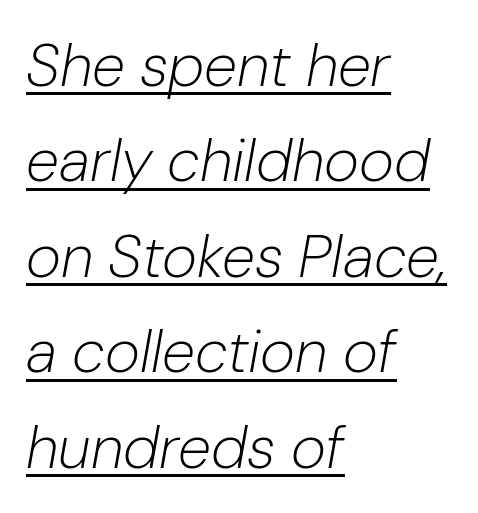
Short note: letters normally spaced. You could not count columns in this text — the font is proportionally spaced. Reading down the column, the eye jumps a familiar distance to each next line. All the whitespace from short lines collects on the right. The letters are slanted; this is an italic face. The passage shown is underscored from start to finish.
